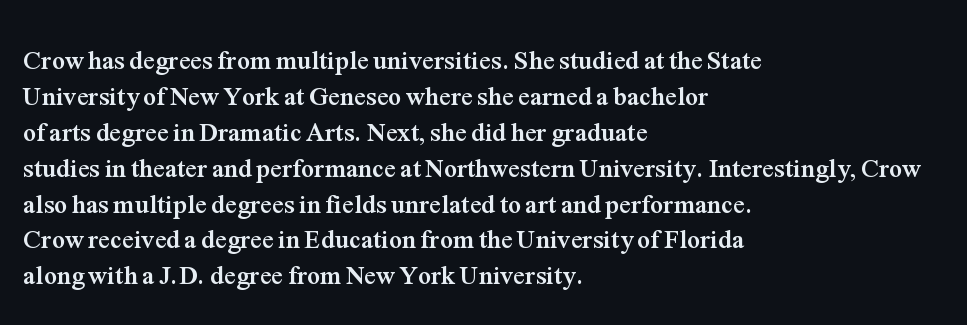
Q: Is the text bold? A: Yes.
Q: Is the text italic (slanted)? A: No, it is upright.
Q: Is the text underlined? A: No.
Q: How is the paragraph aligned? A: Left-aligned.
Q: Is the spacing between letters normal or unusually wide? A: Normal.
Q: Is the spacing between lines tight, normal or loose? A: Normal.
